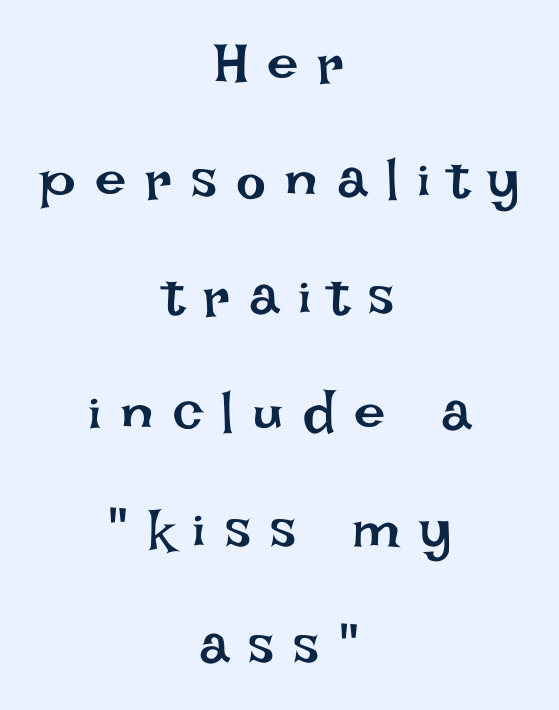
The image shows 56 px regular-weight type, upright; set centered, loose line spacing (2.08x), unusually wide letter spacing (+0.34 em), not underlined; low stroke contrast and a large x-height.
